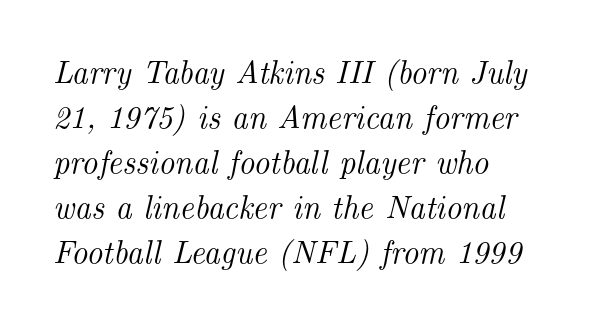
Designer's note — italics engaged. The text was rendered using a seriffed face with decorative stroke endings. Spacing verdict: proportional, widths tailored to each character. Nobody drew a line under any word here.
